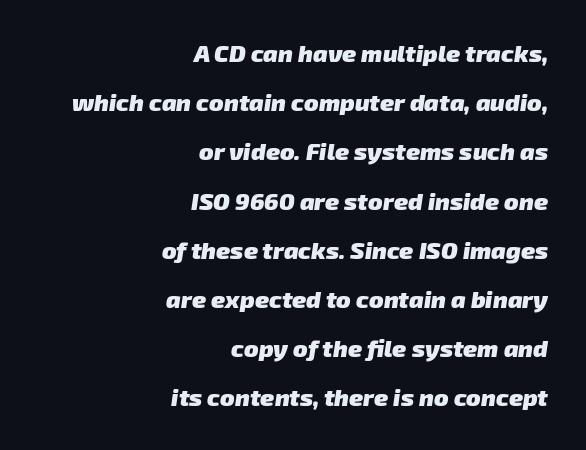
Q: Is the text bold? A: Yes.
Q: Is the text underlined? A: No.
Q: How is the paragraph aligned? A: Right-aligned.
Q: Is the spacing between letters normal or unusually wide? A: Normal.
Q: Is the spacing between lines tight, normal or loose? A: Loose.
